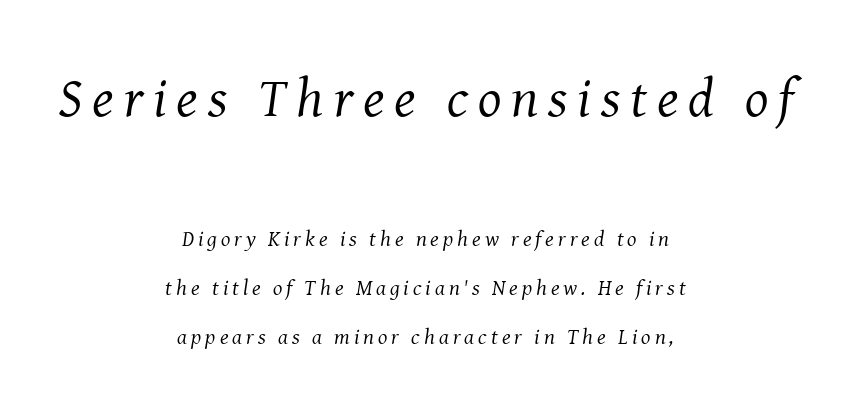
{"serif": "yes", "italic": "yes", "lean": "right", "slant_degrees": 8, "bold": "no", "weight": "regular", "width": "normal", "stroke_contrast": "medium", "x_height": "medium", "monospaced": "no", "underline": "no", "align": "center", "line_spacing": "loose", "line_spacing_ratio": 2.22, "larger_block": "first", "size_ratio": 2.5, "glyph_px": 55}
